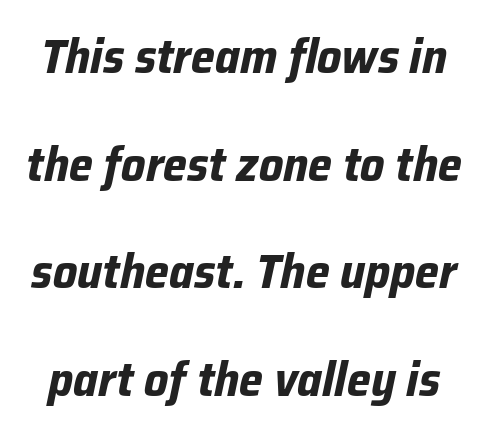
{"italic": "yes", "lean": "right", "slant_degrees": 12, "bold": "yes", "weight": "bold", "width": "normal", "stroke_contrast": "low", "x_height": "medium", "monospaced": "no", "underline": "no", "line_spacing": "loose", "line_spacing_ratio": 2.24, "letter_spacing": "normal", "letter_spacing_em": 0.0, "glyph_px": 48}
